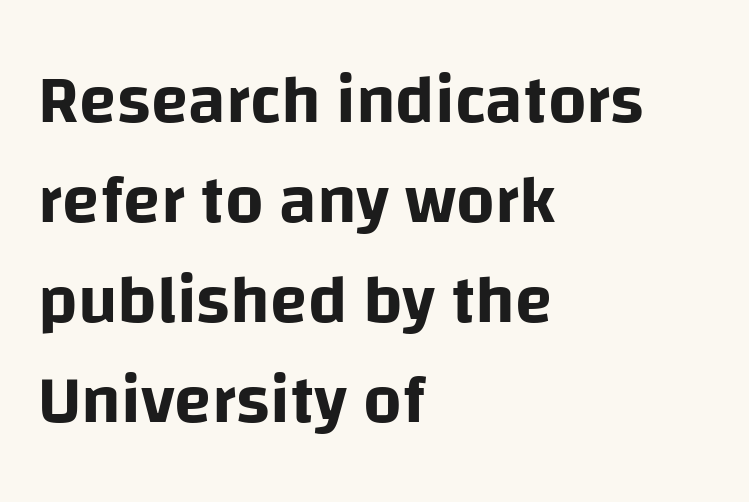
Each letter keeps its own natural width here, so spacing adapts to shape. A clean baseline with only descenders dipping below it. The lines in this sample share a left origin and differ only in where they stop. A typesetter would call this zero additional tracking.
